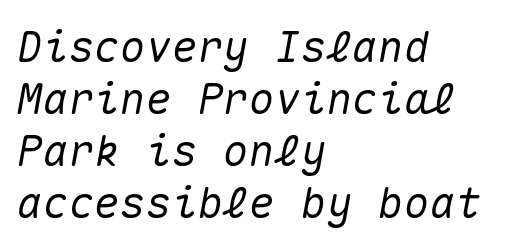
{"italic": "yes", "lean": "right", "slant_degrees": 10, "width": "normal", "stroke_contrast": "medium", "x_height": "medium", "monospaced": "yes", "underline": "no", "align": "left", "line_spacing_ratio": 1.21, "letter_spacing": "normal", "letter_spacing_em": 0.0, "glyph_px": 43}
